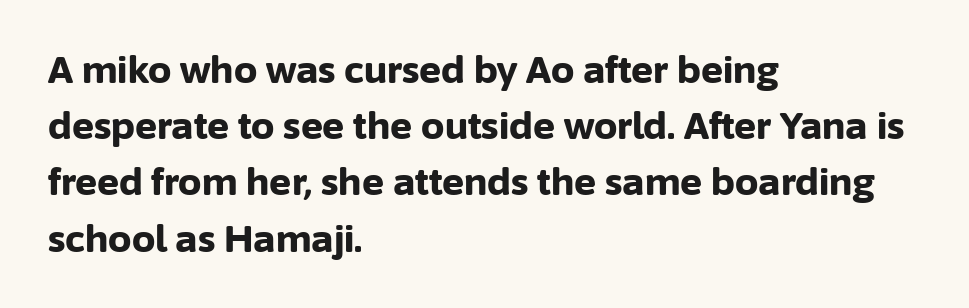
Q: Is the text bold? A: Yes.
Q: Is the text italic (slanted)? A: No, it is upright.
Q: Is the typeface a serif or a sans-serif typeface? A: Sans-serif.
Q: Is the text underlined? A: No.
Q: How is the paragraph aligned? A: Left-aligned.
Q: Is the spacing between letters normal or unusually wide? A: Normal.
Q: Is the spacing between lines tight, normal or loose? A: Normal.
Q: Width (condensed, normal, or wide)? A: Normal.
Q: Stroke contrast? A: Low.
Q: x-height? A: Medium.
Q: Monospaced? A: No.
